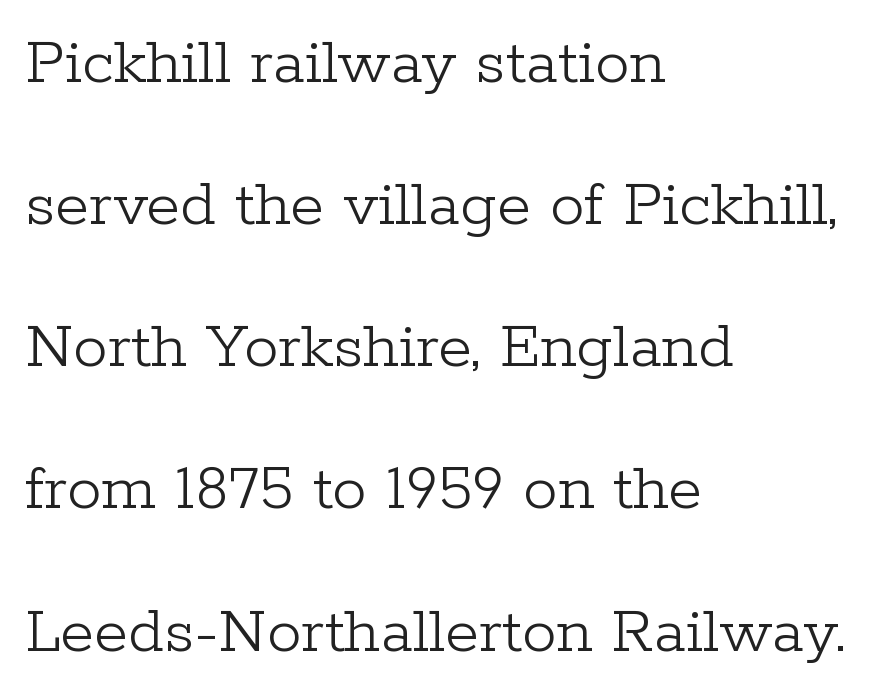
The rendering shows small feet on the letterforms — a serif design. Reading down the block, your eye returns to a fixed left position each line. These lines are rendered in a variable-pitch font. Tall strokes in this sample are plumb rather than angled. Vertically, the passage feels expansive, rows floating well apart. Look at the tracking — it's just the regular setting, nothing added.
